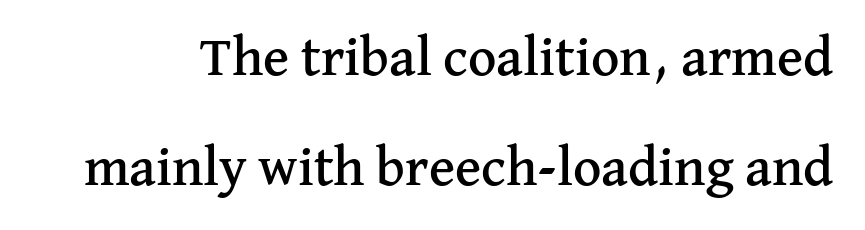
Q: Is the text italic (slanted)? A: No, it is upright.
Q: Is the typeface a serif or a sans-serif typeface? A: Serif.
Q: Is the text underlined? A: No.
Q: Is the spacing between letters normal or unusually wide? A: Normal.
Q: Is the spacing between lines tight, normal or loose? A: Loose.
Q: Width (condensed, normal, or wide)? A: Normal.
Q: Stroke contrast? A: Medium.
Q: x-height? A: Medium.
Q: Monospaced? A: No.
